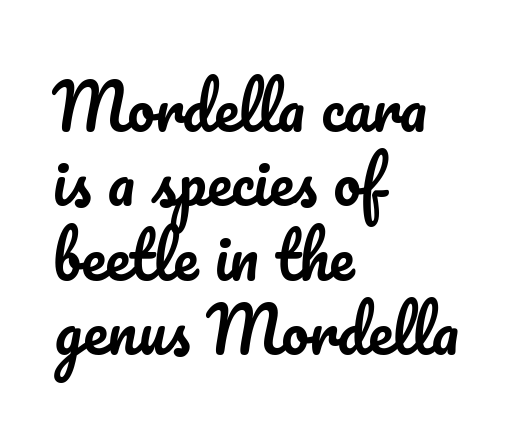
The image shows 61 px text type; set left-aligned, line spacing 1.22x, normal letter spacing, not underlined; low stroke contrast and a small x-height.
